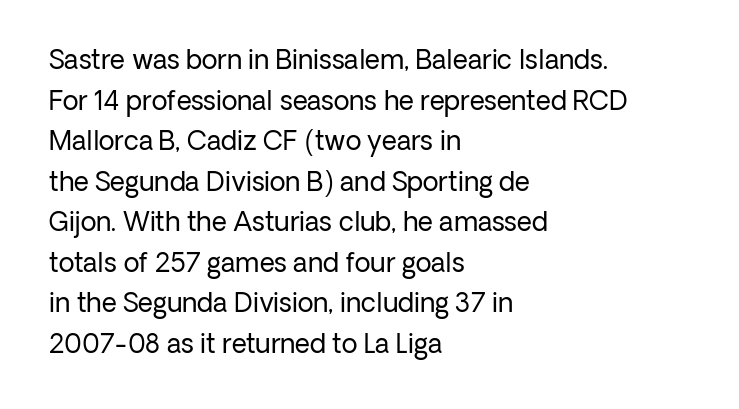
Q: Is the text bold? A: No.
Q: Is the text italic (slanted)? A: No, it is upright.
Q: Is the text underlined? A: No.
Q: How is the paragraph aligned? A: Left-aligned.
Q: Is the spacing between letters normal or unusually wide? A: Normal.
Q: Is the spacing between lines tight, normal or loose? A: Normal.
